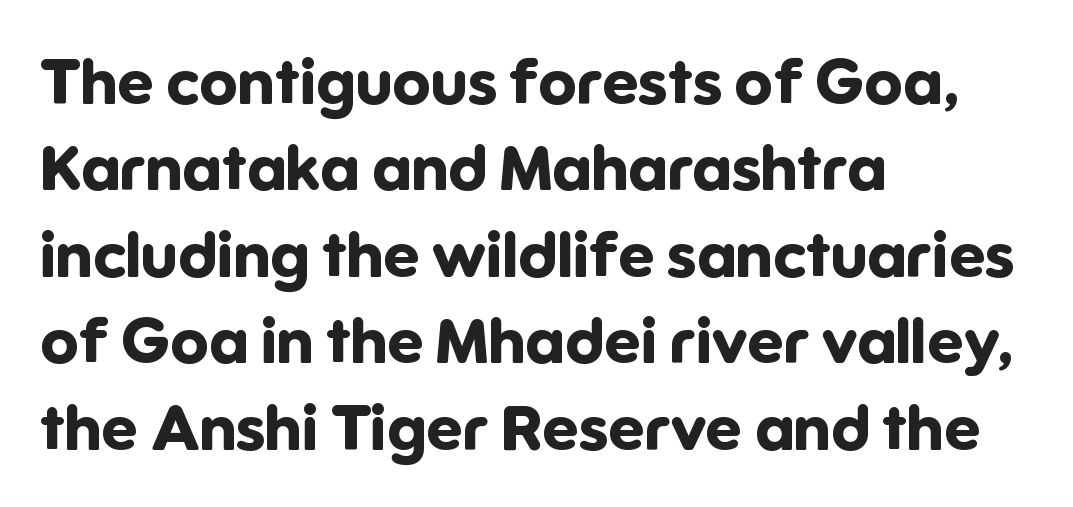
These lines were composed using upright roman letters. Caption: bold face, heavy strokes. Spacing between characters is what you'd get straight out of the box. Leading: standard. A clean baseline with only descenders dipping below it. No feet cap the strokes, marking this as sans-serif type.
